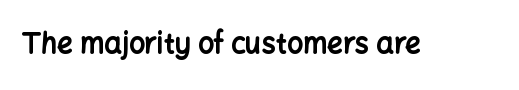
The passage shown is emphatically bold. Observe the ordinary spacing: letters are neighbours, not strangers. Spacing verdict: proportional, widths tailored to each character. The designer went with a sans here, leaving each stem footless. Rule under the text: the space is simply empty.
